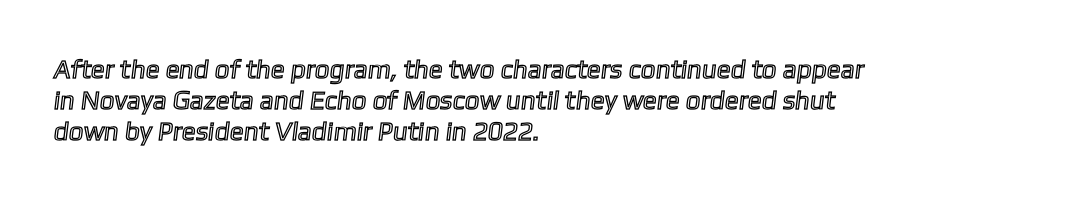
Q: Is the text underlined? A: No.
Q: How is the paragraph aligned? A: Left-aligned.
Q: Is the spacing between letters normal or unusually wide? A: Normal.
